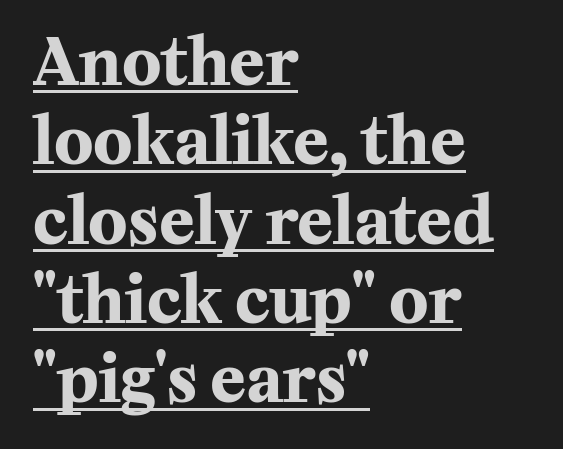
These lines keep a tight, regular rhythm from letter to letter. Little horizontal feet cap the strokes, marking this as serif type. Students, this is bold: see how much ink each stroke carries. Here the designer chose a conventional face with non-uniform glyph widths.
